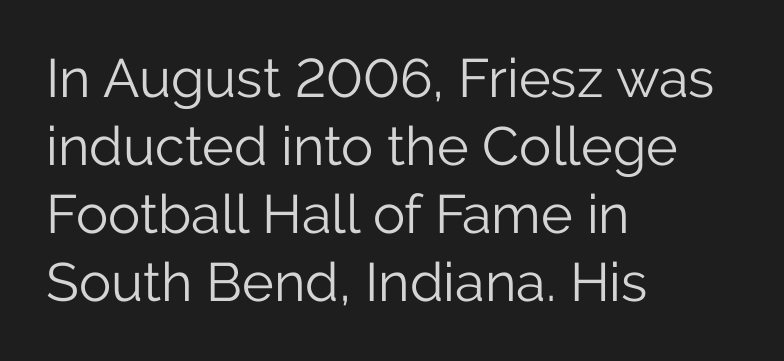
{"serif": "no", "italic": "no", "bold": "no", "weight": "light", "width": "normal", "stroke_contrast": "low", "x_height": "medium", "monospaced": "no", "underline": "no", "align": "left", "line_spacing": "normal", "line_spacing_ratio": 1.26, "letter_spacing": "normal", "letter_spacing_em": 0.0, "glyph_px": 54}
